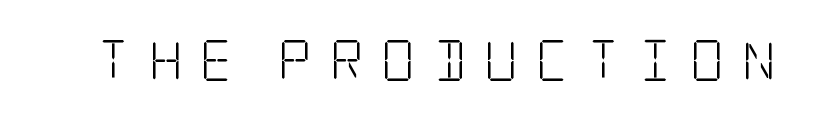
The image shows 41 px light, condensed serif type, upright; set unusually wide letter spacing (+0.44 em), not underlined; low stroke contrast and a large x-height.
